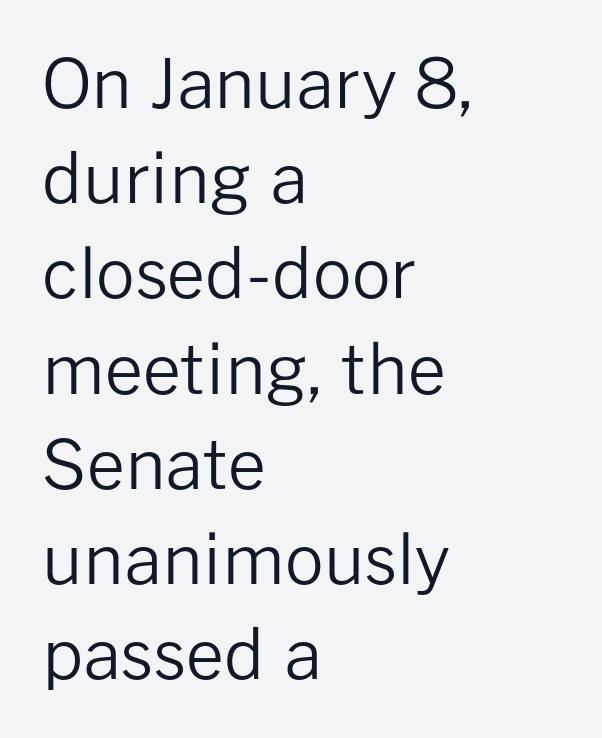
The image shows 68 px regular-weight sans-serif type, upright; set left-aligned, normal line spacing (1.4x), normal letter spacing, not underlined; low stroke contrast and a medium x-height.
